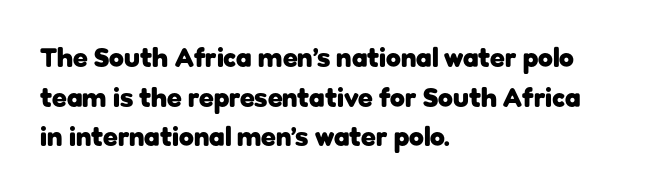
The image shows 27 px bold type, upright; set left-aligned, normal line spacing (1.47x), normal letter spacing, not underlined.
